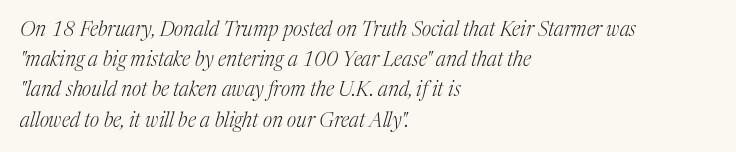
Q: Is the text bold? A: No.
Q: Is the text italic (slanted)? A: Yes, it leans right by about 17 degrees.
Q: Is the text underlined? A: No.
Q: How is the paragraph aligned? A: Left-aligned.
Q: Is the spacing between letters normal or unusually wide? A: Normal.
Q: Is the spacing between lines tight, normal or loose? A: Normal.
